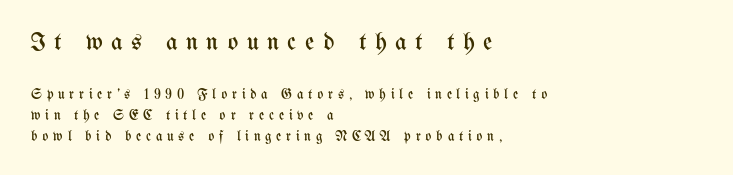
{"italic": "no", "bold": "no", "underline": "no", "align": "left", "line_spacing": "normal", "line_spacing_ratio": 1.49, "letter_spacing": "wide", "letter_spacing_em": 0.34, "larger_block": "first", "size_ratio": 1.79, "glyph_px": 25}
